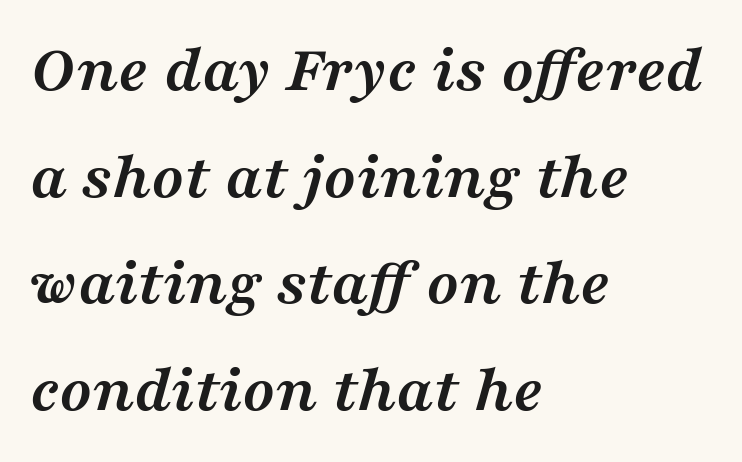
The image shows 67 px semibold, wide serif type, italic (leaning right); set left-aligned, normal line spacing (1.59x), normal letter spacing, not underlined; medium stroke contrast and a medium x-height.
